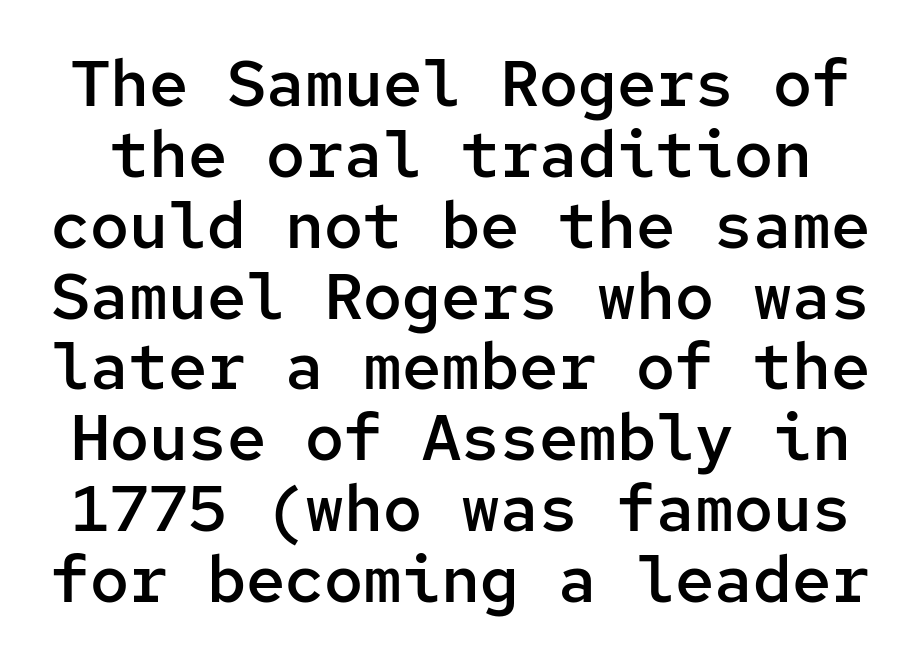
Q: Is the text bold? A: Semi-bold.
Q: Is the text italic (slanted)? A: No, it is upright.
Q: Is the typeface a serif or a sans-serif typeface? A: Sans-serif.
Q: Is the text underlined? A: No.
Q: Is the spacing between letters normal or unusually wide? A: Normal.
Q: Is the spacing between lines tight, normal or loose? A: Tight.
Q: Width (condensed, normal, or wide)? A: Normal.
Q: Stroke contrast? A: Low.
Q: x-height? A: Medium.
Q: Monospaced? A: Yes.
